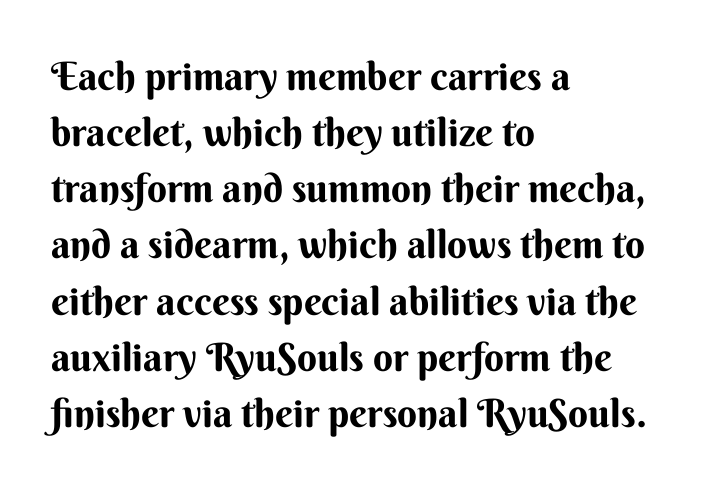
Q: Is the text bold? A: Yes.
Q: Is the text italic (slanted)? A: No, it is upright.
Q: Is the typeface a serif or a sans-serif typeface? A: Sans-serif.
Q: Is the text underlined? A: No.
Q: How is the paragraph aligned? A: Left-aligned.
Q: Is the spacing between letters normal or unusually wide? A: Normal.
Q: Is the spacing between lines tight, normal or loose? A: Normal.
Q: Width (condensed, normal, or wide)? A: Normal.
Q: Stroke contrast? A: Medium.
Q: x-height? A: Small.
Q: Monospaced? A: No.
